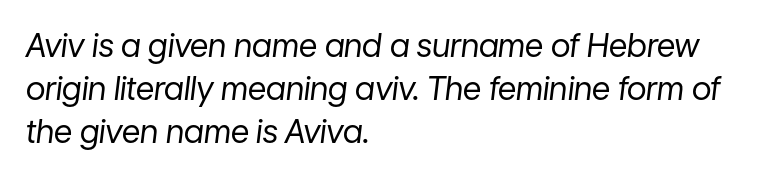
{"italic": "yes", "lean": "right", "slant_degrees": 7, "bold": "no", "weight": "regular", "width": "normal", "stroke_contrast": "low", "x_height": "medium", "monospaced": "no", "underline": "no", "align": "left", "line_spacing": "normal", "line_spacing_ratio": 1.35, "letter_spacing": "normal", "letter_spacing_em": 0.0, "glyph_px": 32}
